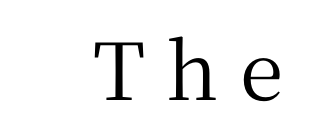
The image shows 79 px serif type, upright; set unusually wide letter spacing (+0.27 em), not underlined; medium stroke contrast and a medium x-height.
